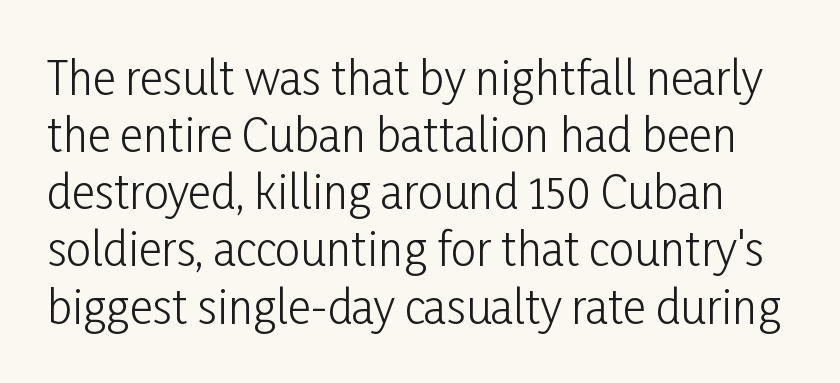
The image shows 45 px light, condensed sans-serif type, upright; set normal line spacing (1.27x), normal letter spacing, not underlined; low stroke contrast and a medium x-height.
